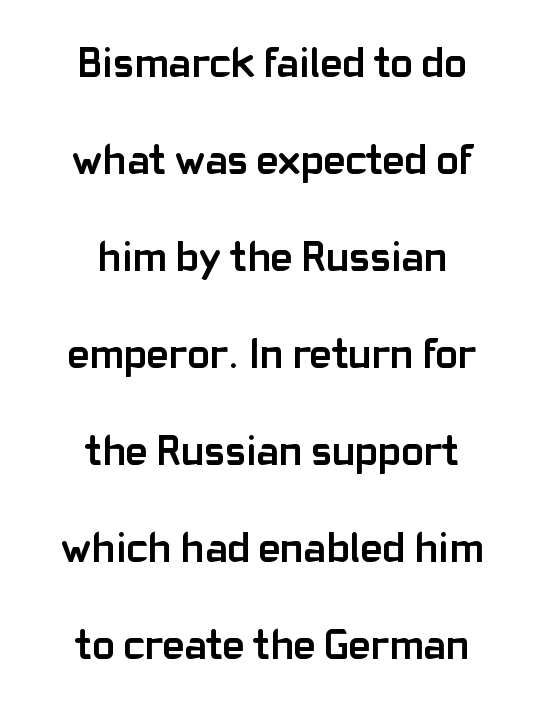
Centered paragraph, ragged on both sides. Nope, not italic — everything's standing straight. Each row of text sits above clean, open space. You'd pick this weight for a headline — it's a proper bold. The rendering uses natural spacing where letterforms have individual widths.
